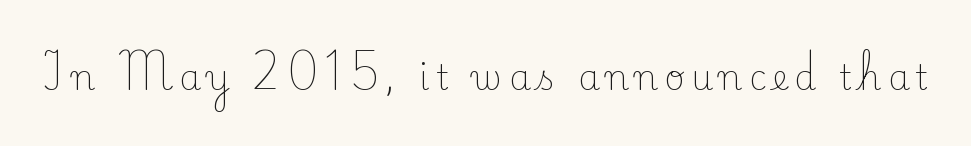
The image shows 34 px light serif type, upright; set not underlined; low stroke contrast and a small x-height.
